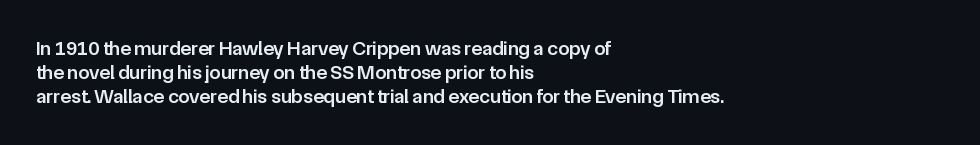
{"italic": "no", "bold": "semi", "underline": "no", "align": "left", "line_spacing_ratio": 1.21, "letter_spacing": "normal", "letter_spacing_em": 0.0, "glyph_px": 20}
